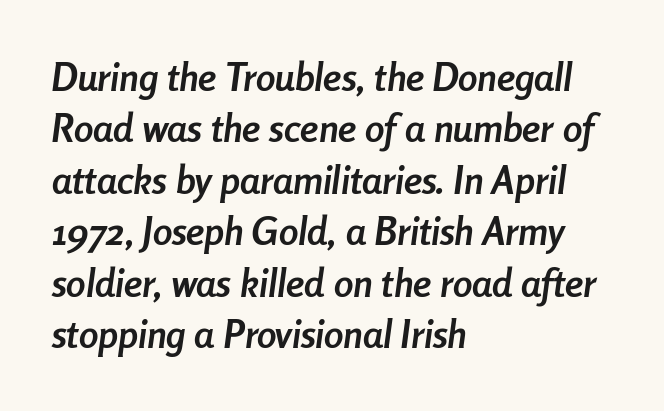
These lines are set flush left with a ragged right edge. Slant detected: the letters are inclined. These lines sit exactly where default settings would place them. This sample has the flowing, uneven cadence of proportional lettering. The words here are not underlined. Tracking here is standard; glyphs follow each other at the usual distance.
